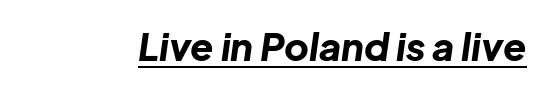
The image shows 38 px bold type, italic (leaning right); set normal letter spacing, underlined; low stroke contrast and a medium x-height.
